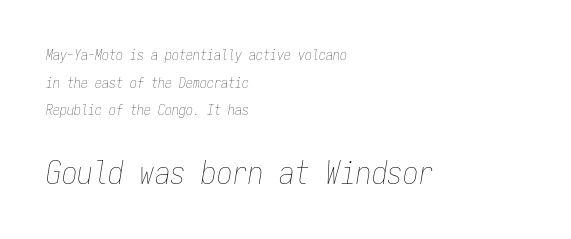
The image shows 31 px thin, condensed type, italic (leaning right), monospaced; set left-aligned, loose line spacing (1.97x), normal letter spacing, not underlined; the second (bottom) block is 2.21x larger; low stroke contrast and a medium x-height.
